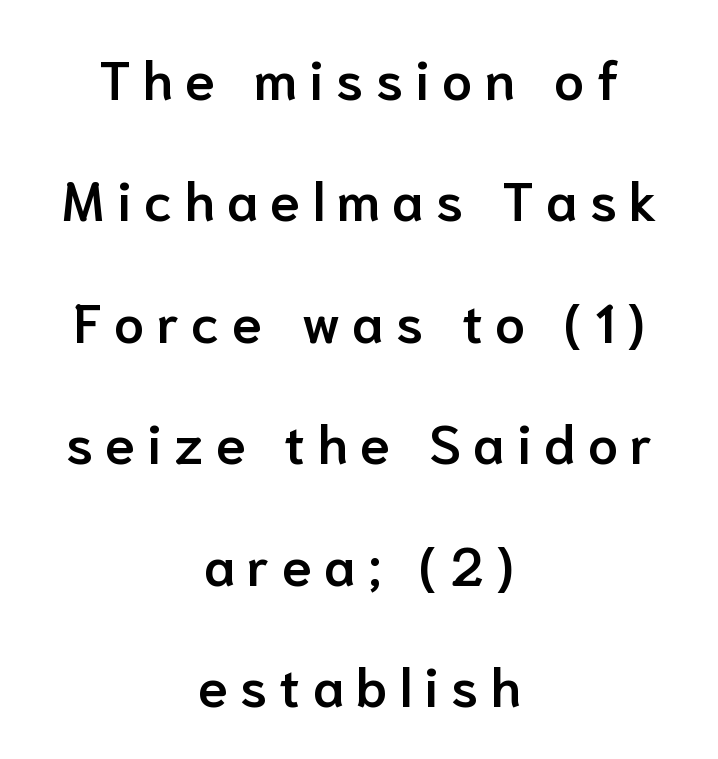
Words float on clear page, feet unadorned. Varying glyph widths throughout — classic text-font behaviour. These words are printed semibold, heavier than regular yet not bold. The font family rendered here belongs to the sans-serif group.
